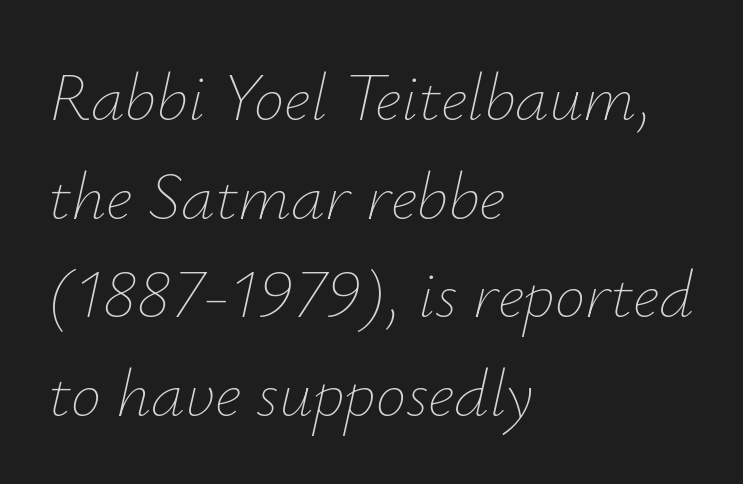
Each line starts at the same left margin while the right side varies. A typesetter would call this proportional, since set widths differ per character. Descender tails drop into unmarked territory. Heft: none added — not bold.
